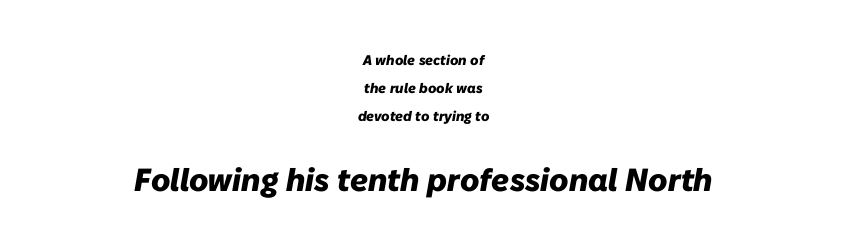
How would I describe the line gaps? Wide and relaxed. Nobody drew a line under any word here. Its strokes are broad and dark, the hallmark of bold type. Characters are canted at an angle relative to the baseline's perpendicular. These lines are centered, leaving both edges ragged.
